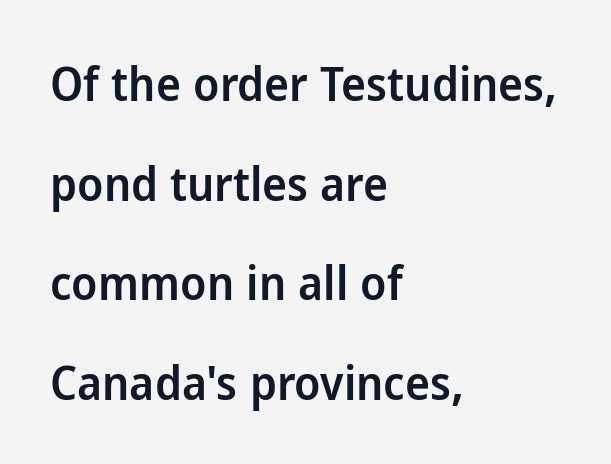
{"serif": "no", "italic": "no", "bold": "semi", "weight": "semibold", "width": "normal", "stroke_contrast": "low", "x_height": "medium", "monospaced": "no", "underline": "no", "align": "left", "line_spacing": "loose", "line_spacing_ratio": 2.12, "letter_spacing": "normal", "letter_spacing_em": 0.0, "glyph_px": 47}
